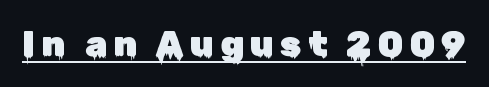
{"serif": "no", "italic": "no", "width": "normal", "stroke_contrast": "low", "x_height": "medium", "monospaced": "no", "underline": "yes", "glyph_px": 36}
